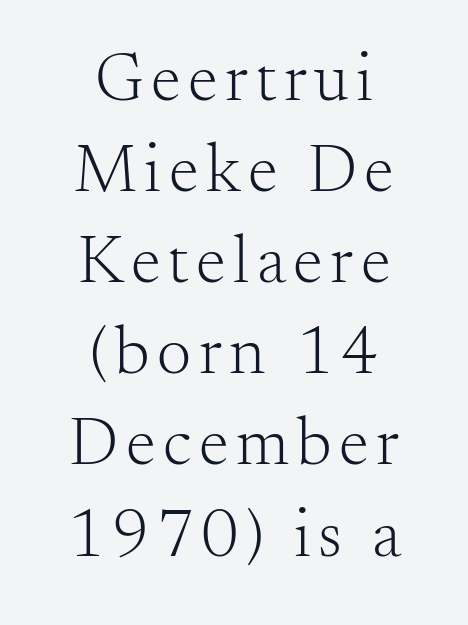
Q: Is the text bold? A: No.
Q: Is the text italic (slanted)? A: No, it is upright.
Q: Is the typeface a serif or a sans-serif typeface? A: Serif.
Q: Is the text underlined? A: No.
Q: How is the paragraph aligned? A: Centered.
Q: Is the spacing between lines tight, normal or loose? A: Normal.
Q: Width (condensed, normal, or wide)? A: Normal.
Q: Stroke contrast? A: Medium.
Q: x-height? A: Small.
Q: Monospaced? A: No.
